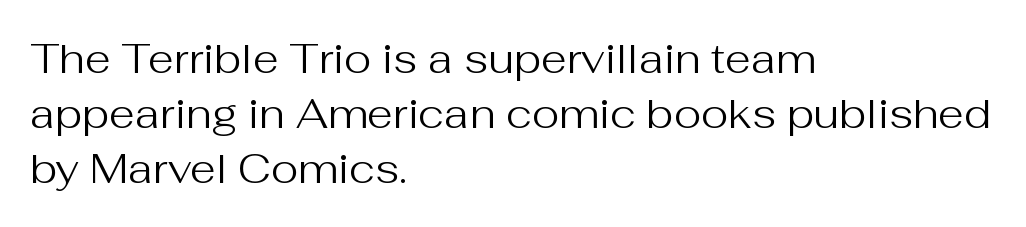
The image shows 42 px regular-weight sans-serif type, upright; set left-aligned, normal line spacing (1.31x), normal letter spacing, not underlined; medium stroke contrast and a medium x-height.
